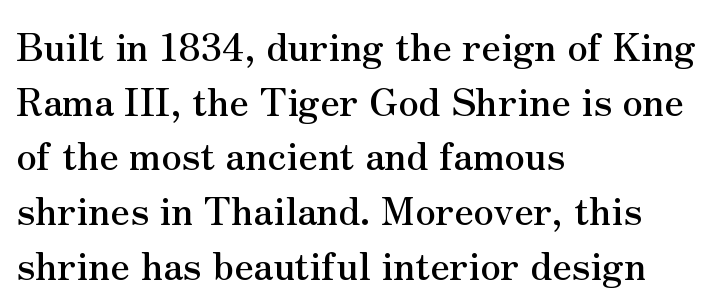
Q: Is the text italic (slanted)? A: No, it is upright.
Q: Is the typeface a serif or a sans-serif typeface? A: Serif.
Q: Is the text underlined? A: No.
Q: How is the paragraph aligned? A: Left-aligned.
Q: Is the spacing between letters normal or unusually wide? A: Normal.
Q: Is the spacing between lines tight, normal or loose? A: Normal.
Q: Width (condensed, normal, or wide)? A: Normal.
Q: Stroke contrast? A: Medium.
Q: x-height? A: Small.
Q: Monospaced? A: No.
